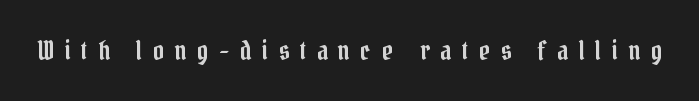
Plain, unruled lines of type. The face used here is rendered with a markedly widened letterfit. This sample uses an upright cut, with every glyph sitting square on the baseline.
